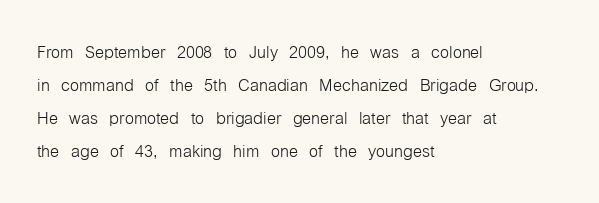
Honestly, the row spacing looks completely unremarkable. Caption: face not bold, strokes unweighted. Posture: vertical. This rendering features lettering with no underline. The setting favours the left margin, as ordinary paragraphs usually do.
